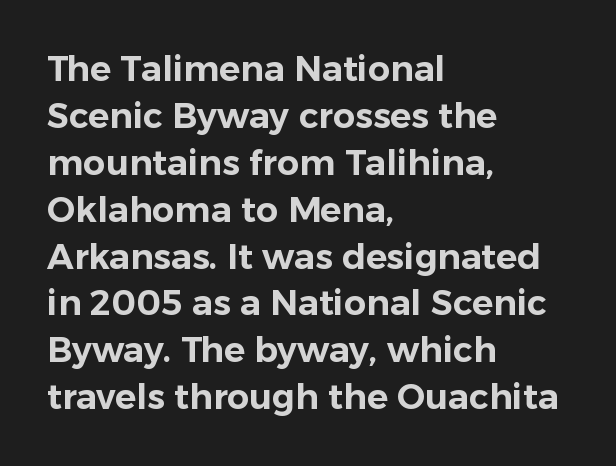
Q: Is the text italic (slanted)? A: No, it is upright.
Q: Is the typeface a serif or a sans-serif typeface? A: Sans-serif.
Q: Is the text underlined? A: No.
Q: How is the paragraph aligned? A: Left-aligned.
Q: Is the spacing between letters normal or unusually wide? A: Normal.
Q: Is the spacing between lines tight, normal or loose? A: Normal.
Q: Width (condensed, normal, or wide)? A: Normal.
Q: Stroke contrast? A: Low.
Q: x-height? A: Medium.
Q: Monospaced? A: No.
